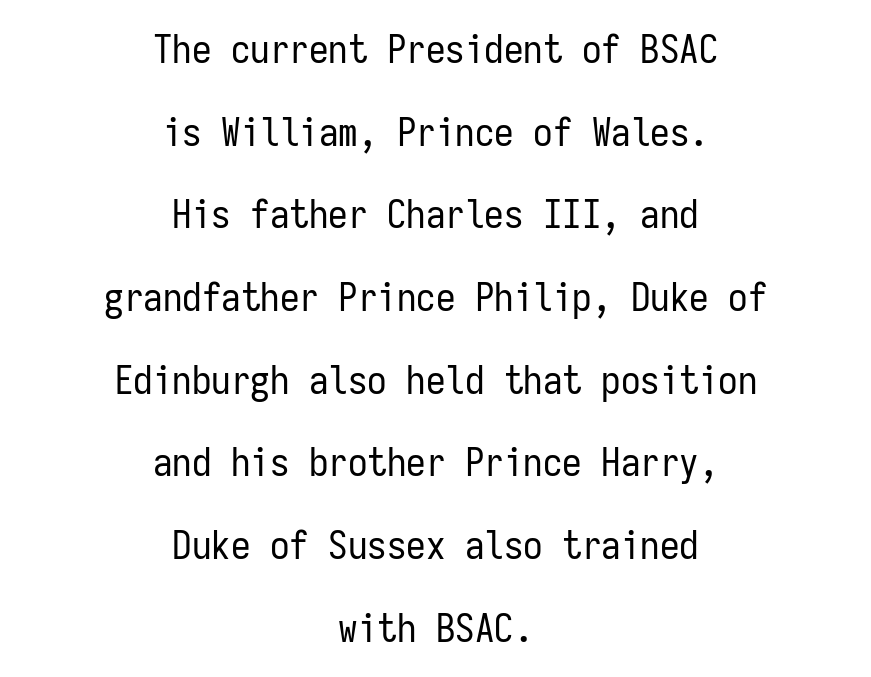
Q: Is the text bold? A: No.
Q: Is the text italic (slanted)? A: No, it is upright.
Q: Is the typeface a serif or a sans-serif typeface? A: Sans-serif.
Q: Is the text underlined? A: No.
Q: How is the paragraph aligned? A: Centered.
Q: Is the spacing between letters normal or unusually wide? A: Normal.
Q: Is the spacing between lines tight, normal or loose? A: Loose.
Q: Width (condensed, normal, or wide)? A: Condensed.
Q: Stroke contrast? A: Low.
Q: x-height? A: Medium.
Q: Monospaced? A: Yes.
